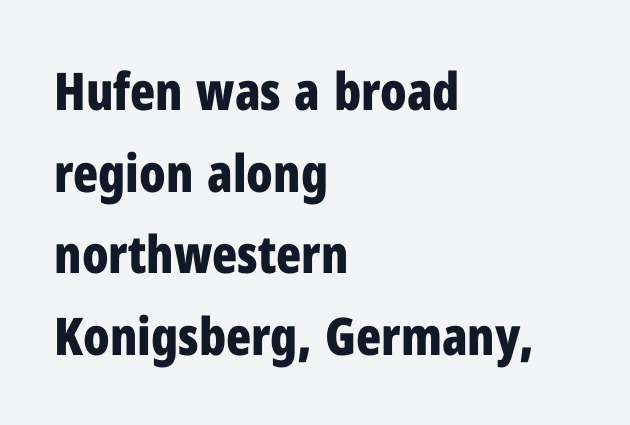
The strokes are fattened all the way to bold. Character widths vary here, with narrow letters taking less room than wide ones. Vertical spacing — default. If you drew a line through each stem, it would be perfectly vertical.
